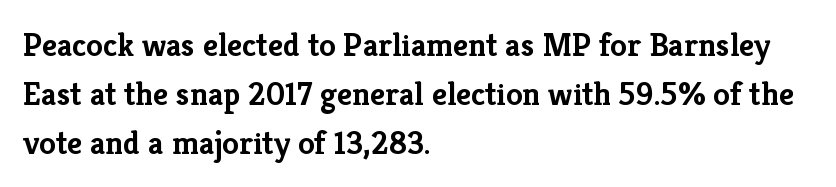
{"serif": "yes", "italic": "no", "bold": "yes", "weight": "semibold", "width": "normal", "stroke_contrast": "low", "x_height": "medium", "monospaced": "no", "underline": "no", "align": "left", "line_spacing": "normal", "line_spacing_ratio": 1.48, "letter_spacing": "normal", "letter_spacing_em": 0.0, "glyph_px": 33}
